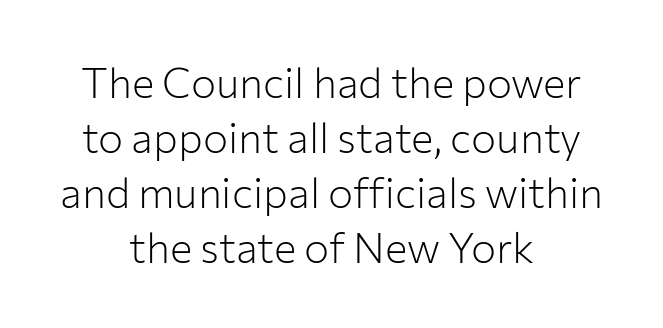
{"serif": "no", "italic": "no", "bold": "no", "weight": "light", "width": "normal", "stroke_contrast": "low", "x_height": "medium", "monospaced": "no", "underline": "no", "align": "center", "line_spacing": "normal", "line_spacing_ratio": 1.31, "letter_spacing": "normal", "letter_spacing_em": 0.0, "glyph_px": 42}
